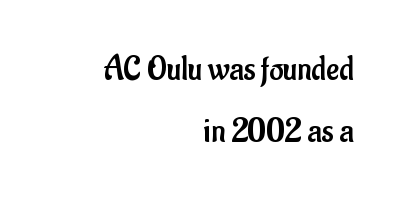
The image shows 35 px regular-weight, condensed sans-serif type, upright; set right-aligned, line spacing 1.78x, normal letter spacing, not underlined; low stroke contrast and a small x-height.
